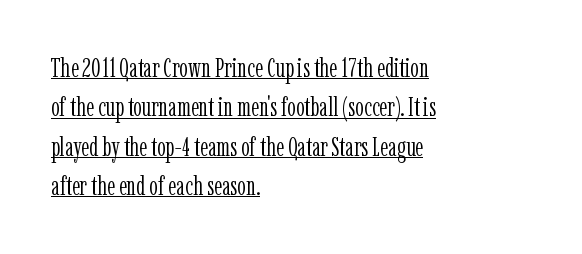
The image shows 27 px text type, upright; set left-aligned, normal line spacing (1.46x), normal letter spacing, underlined.
